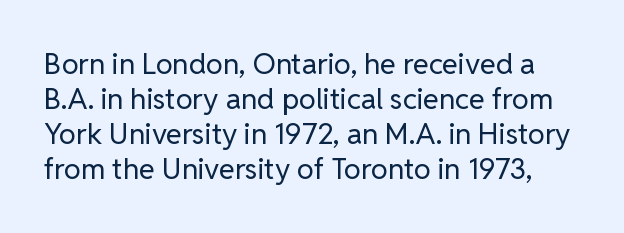
Q: Is the text bold? A: No.
Q: Is the text italic (slanted)? A: No, it is upright.
Q: Is the typeface a serif or a sans-serif typeface? A: Sans-serif.
Q: Is the text underlined? A: No.
Q: Is the spacing between letters normal or unusually wide? A: Normal.
Q: Width (condensed, normal, or wide)? A: Normal.
Q: Stroke contrast? A: Low.
Q: x-height? A: Medium.
Q: Monospaced? A: No.
